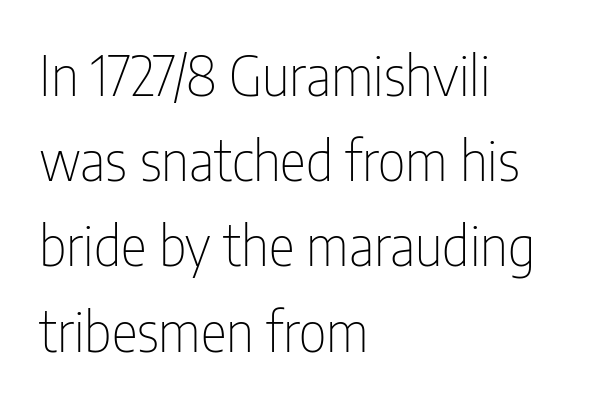
The image shows 55 px thin, condensed sans-serif type, upright; set left-aligned, normal line spacing (1.55x), normal letter spacing, not underlined; low stroke contrast and a medium x-height.
